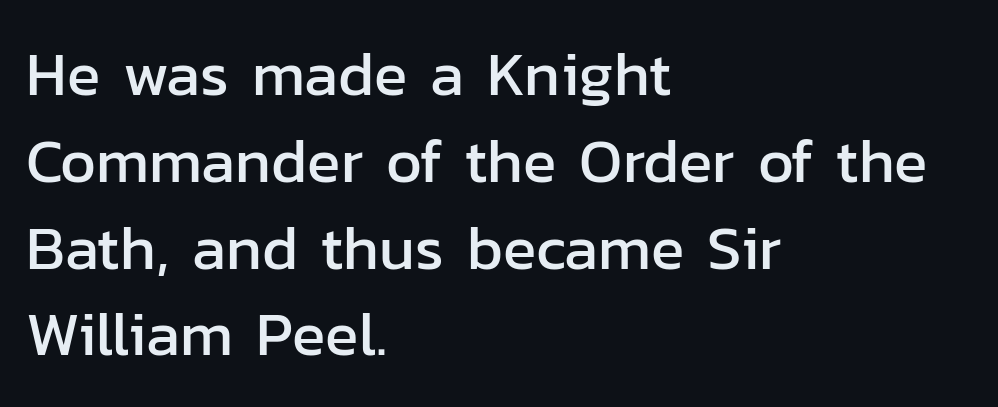
The image shows 62 px sans-serif type, upright; set left-aligned, normal line spacing (1.4x), normal letter spacing, not underlined; low stroke contrast and a medium x-height.
